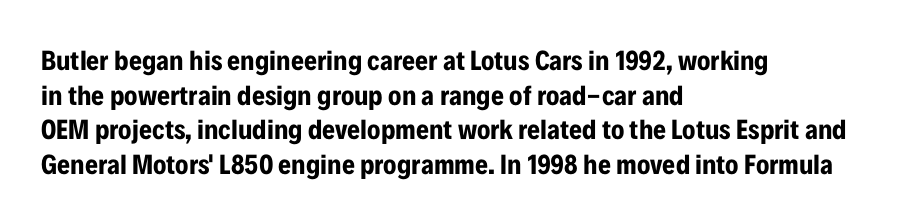
The image shows 28 px bold, condensed sans-serif type, upright; set left-aligned, line spacing 1.24x, normal letter spacing, not underlined; low stroke contrast and a medium x-height.
